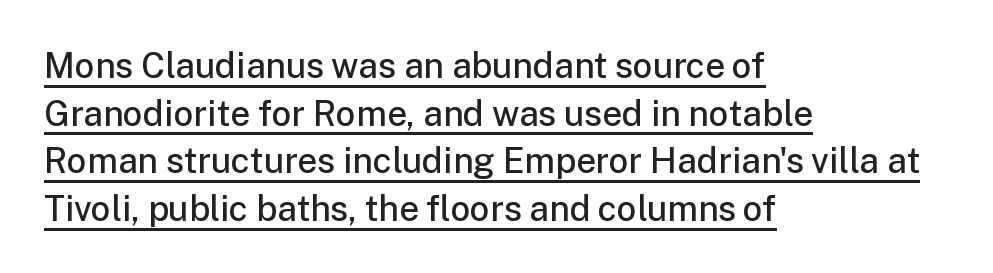
{"serif": "no", "italic": "no", "bold": "semi", "weight": "semibold", "width": "normal", "stroke_contrast": "low", "x_height": "medium", "monospaced": "no", "underline": "yes", "align": "left", "line_spacing": "normal", "line_spacing_ratio": 1.36, "letter_spacing": "normal", "letter_spacing_em": 0.0, "glyph_px": 35}
